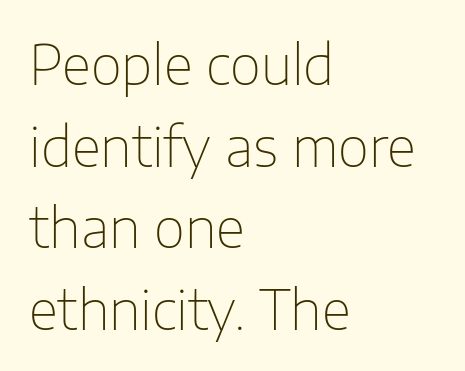
Proportional: the letters do not fall into vertical columns. Students, observe: this is what conventionally led text looks like. Quick note: not italic, upright. The glyphs in this specimen are sans serif. Each word holds together tightly as a unit, with standard inter-letter gaps.
